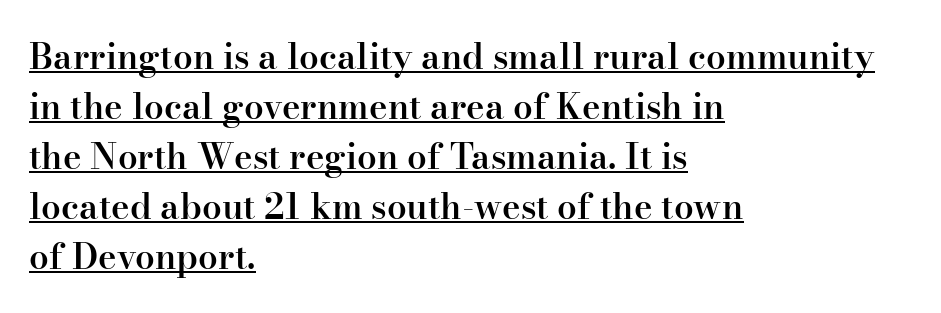
Q: Is the text bold? A: Semi-bold.
Q: Is the text italic (slanted)? A: No, it is upright.
Q: Is the typeface a serif or a sans-serif typeface? A: Serif.
Q: Is the text underlined? A: Yes.
Q: How is the paragraph aligned? A: Left-aligned.
Q: Is the spacing between letters normal or unusually wide? A: Normal.
Q: Is the spacing between lines tight, normal or loose? A: Normal.
Q: Width (condensed, normal, or wide)? A: Normal.
Q: Stroke contrast? A: High.
Q: x-height? A: Small.
Q: Monospaced? A: No.
